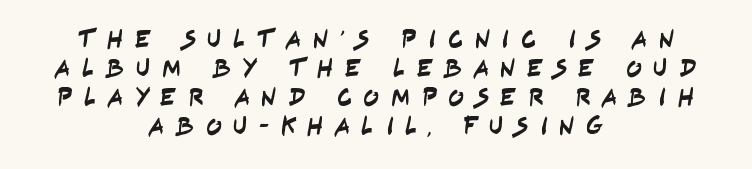
The image shows 26 px text type; set centered, tight line spacing (1.12x), unusually wide letter spacing (+0.44 em), not underlined.
